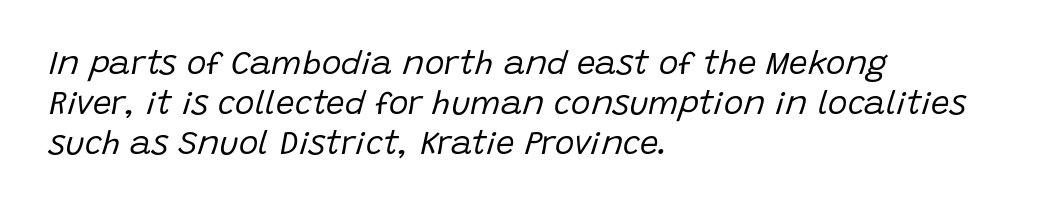
{"italic": "yes", "lean": "right", "slant_degrees": 15, "bold": "no", "weight": "regular", "width": "normal", "stroke_contrast": "low", "x_height": "large", "monospaced": "no", "underline": "no", "align": "left", "line_spacing_ratio": 1.21, "letter_spacing": "normal", "letter_spacing_em": 0.0, "glyph_px": 33}
